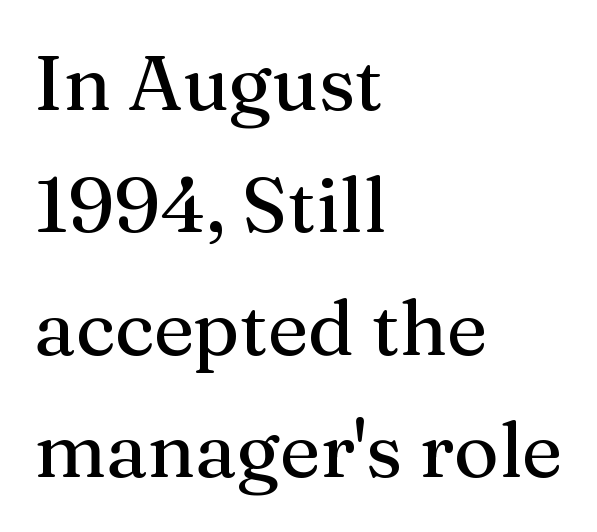
Q: Is the text italic (slanted)? A: No, it is upright.
Q: Is the typeface a serif or a sans-serif typeface? A: Serif.
Q: Is the text underlined? A: No.
Q: How is the paragraph aligned? A: Left-aligned.
Q: Is the spacing between letters normal or unusually wide? A: Normal.
Q: Is the spacing between lines tight, normal or loose? A: Normal.
Q: Width (condensed, normal, or wide)? A: Normal.
Q: Stroke contrast? A: Medium.
Q: x-height? A: Medium.
Q: Monospaced? A: No.
